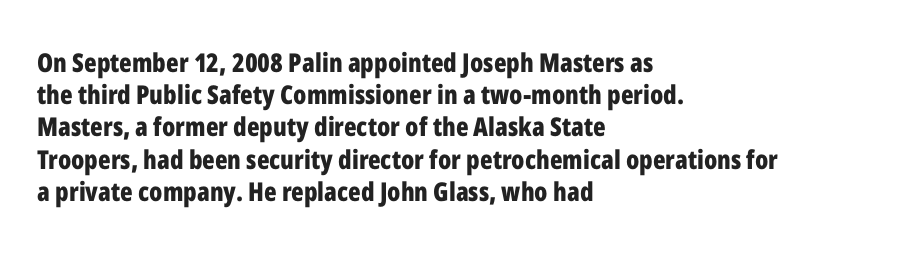
Descenders hang freely into open space. Rendered with straight, roman letterforms. The strokes are fattened all the way to bold. This rendering uses left alignment, leaving the right contour irregular.
